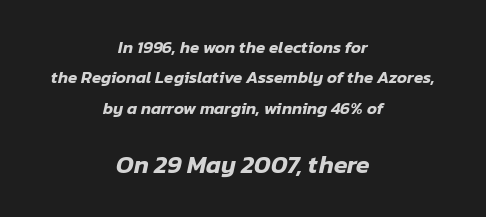
Q: Is the text italic (slanted)? A: Yes, it leans right by about 12 degrees.
Q: Is the text underlined? A: No.
Q: How is the paragraph aligned? A: Centered.
Q: Is the spacing between letters normal or unusually wide? A: Normal.
Q: Which block of text is set in a larger size, the first (top) or the second (bottom)? A: The second (bottom) one.
